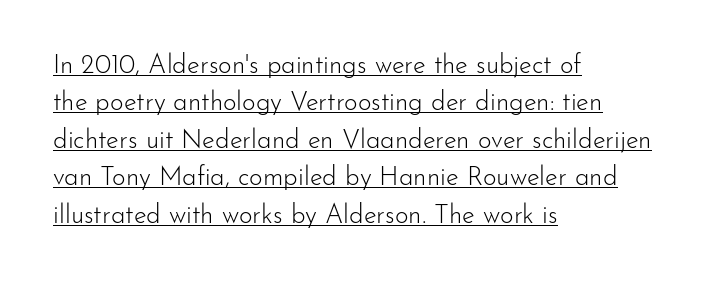
Q: Is the text bold? A: No.
Q: Is the text italic (slanted)? A: No, it is upright.
Q: Is the text underlined? A: Yes.
Q: How is the paragraph aligned? A: Left-aligned.
Q: Is the spacing between letters normal or unusually wide? A: Normal.
Q: Is the spacing between lines tight, normal or loose? A: Normal.
